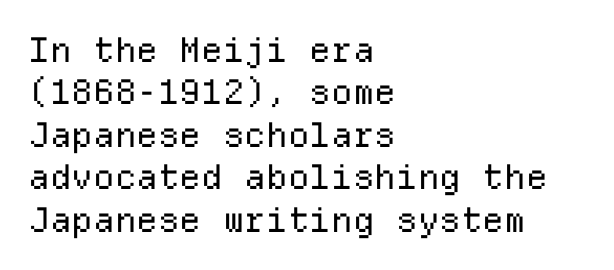
{"serif": "no", "italic": "no", "bold": "no", "weight": "regular", "width": "normal", "stroke_contrast": "low", "x_height": "medium", "monospaced": "yes", "underline": "no", "align": "left", "line_spacing": "normal", "line_spacing_ratio": 1.25, "letter_spacing": "normal", "letter_spacing_em": 0.0, "glyph_px": 34}
